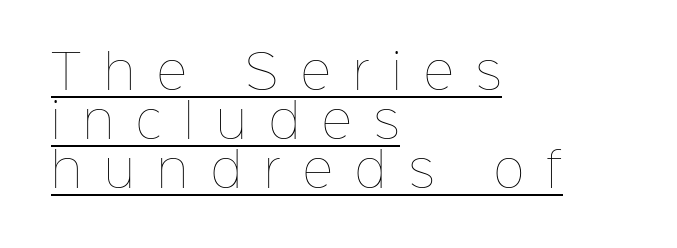
The image shows 47 px thin type, upright; set left-aligned, tight line spacing (1.04x), unusually wide letter spacing (+0.48 em), underlined; low stroke contrast and a medium x-height.
